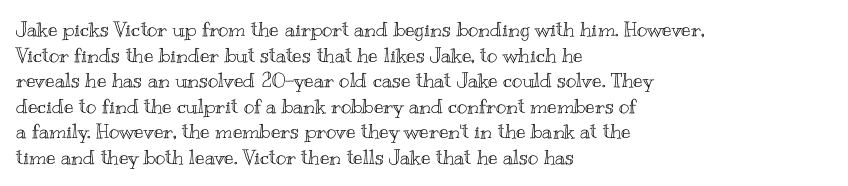
Nobody drew a line under any word here. Italic? Not at all — the glyphs are vertical. The rendering uses a moderate line-height, typical for paragraphs. You could call the tracking neutral — neither tight nor loose. This sample is left-justified, so line endings fall wherever the words run out.
